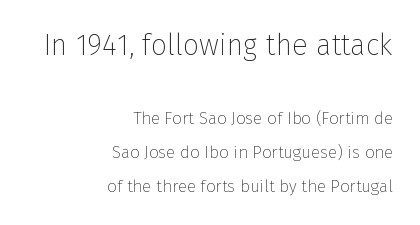
Q: Is the text bold? A: No.
Q: Is the text italic (slanted)? A: No, it is upright.
Q: Is the typeface a serif or a sans-serif typeface? A: Sans-serif.
Q: Is the text underlined? A: No.
Q: How is the paragraph aligned? A: Right-aligned.
Q: Is the spacing between letters normal or unusually wide? A: Normal.
Q: Is the spacing between lines tight, normal or loose? A: Loose.
Q: Which block of text is set in a larger size, the first (top) or the second (bottom)? A: The first (top) one.
Q: Width (condensed, normal, or wide)? A: Normal.
Q: Stroke contrast? A: Low.
Q: x-height? A: Medium.
Q: Monospaced? A: No.
